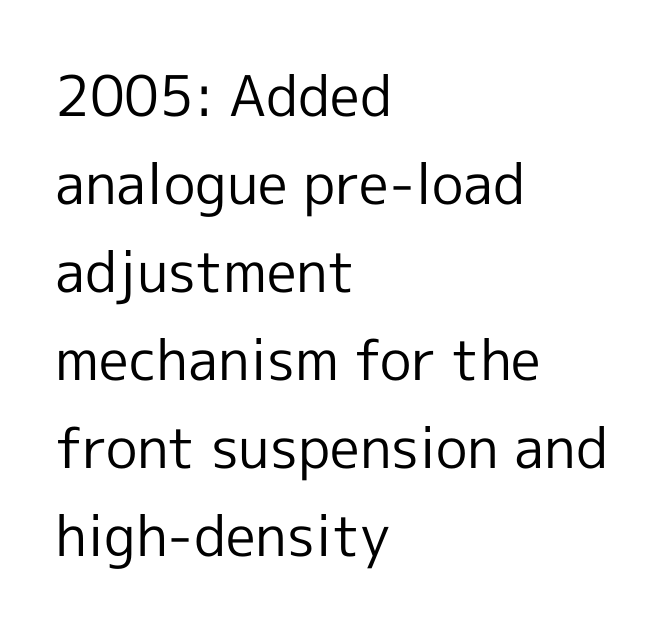
Letterform terminals end flat and unadorned throughout the passage. In CSS terms this would be text-align: left. Note the varied advance widths — an 'i' is clearly narrower than an 'm'. Italic: no, the glyphs are upright roman.
